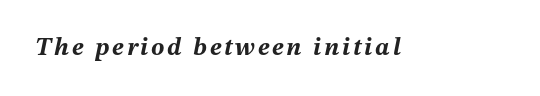
The image shows 25 px bold type, italic (leaning right); set not underlined.
